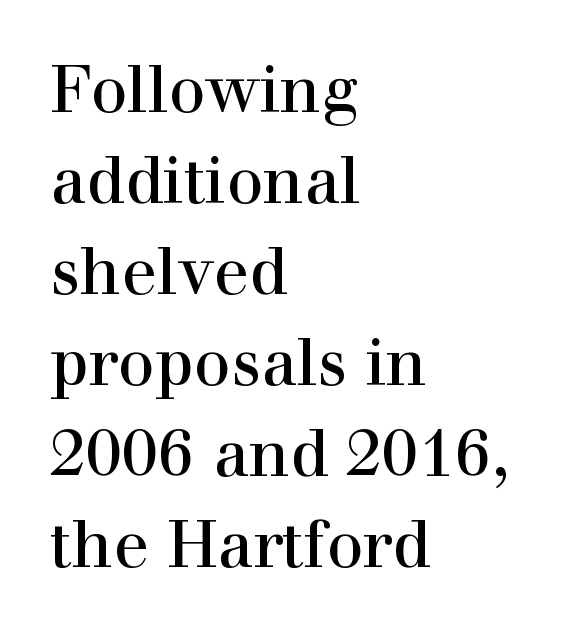
{"serif": "yes", "italic": "no", "width": "normal", "x_height": "medium", "monospaced": "no", "underline": "no", "align": "left", "line_spacing": "normal", "line_spacing_ratio": 1.4, "letter_spacing": "normal", "letter_spacing_em": 0.0, "glyph_px": 65}
